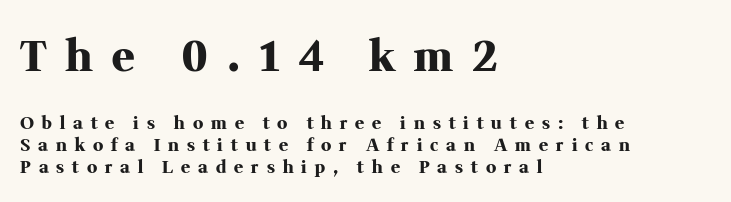
The image shows 42 px heavy serif type, upright; set left-aligned, normal line spacing (1.3x), unusually wide letter spacing (+0.47 em), not underlined; the first (top) block is 2.47x larger; medium stroke contrast and a medium x-height.
